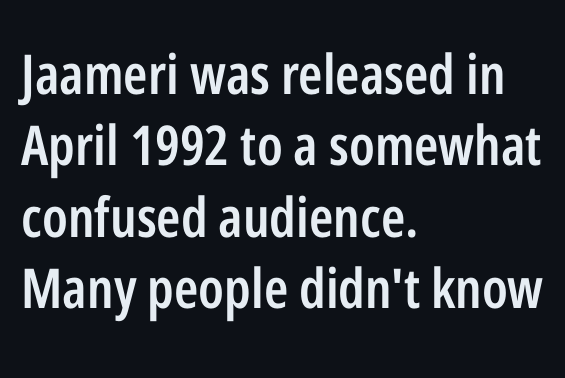
Nobody drew a line under any word here. Regular leading. Proportional: the letters do not fall into vertical columns. The font family rendered here belongs to the sans-serif group. The typesetting leans somewhat heavy: a semibold. Notice how the stems are strictly vertical — no italics here.
